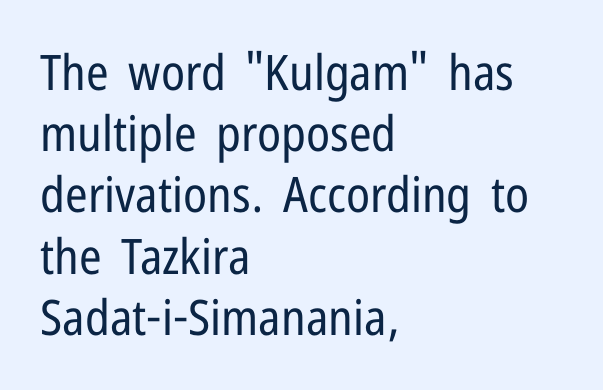
The image shows 49 px regular-weight, condensed sans-serif type, upright; set left-aligned, normal line spacing (1.25x), normal letter spacing, not underlined; low stroke contrast and a medium x-height.
